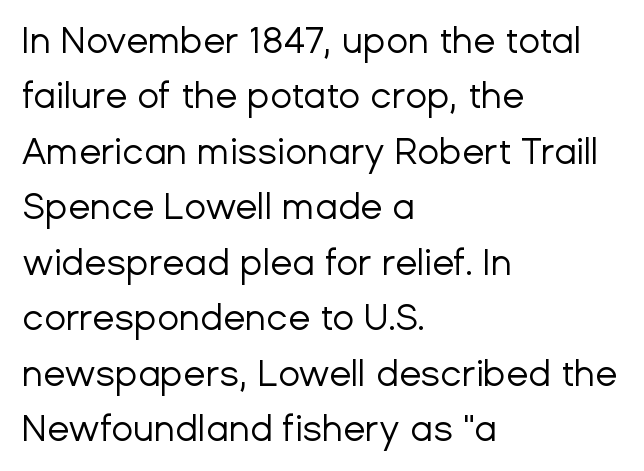
The image shows 36 px regular-weight sans-serif type, upright; set left-aligned, normal line spacing (1.54x), normal letter spacing, not underlined; low stroke contrast and a medium x-height.
